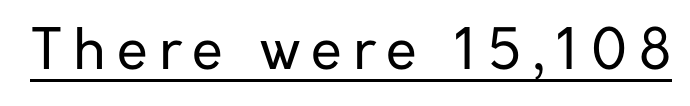
{"serif": "no", "italic": "no", "bold": "no", "weight": "regular", "width": "normal", "stroke_contrast": "low", "x_height": "medium", "monospaced": "no", "underline": "yes", "letter_spacing": "wide", "letter_spacing_em": 0.2, "glyph_px": 56}
